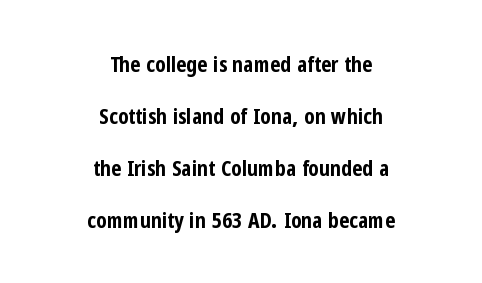
Q: Is the text bold? A: Yes.
Q: Is the text italic (slanted)? A: No, it is upright.
Q: Is the text underlined? A: No.
Q: How is the paragraph aligned? A: Centered.
Q: Is the spacing between letters normal or unusually wide? A: Normal.
Q: Is the spacing between lines tight, normal or loose? A: Loose.
